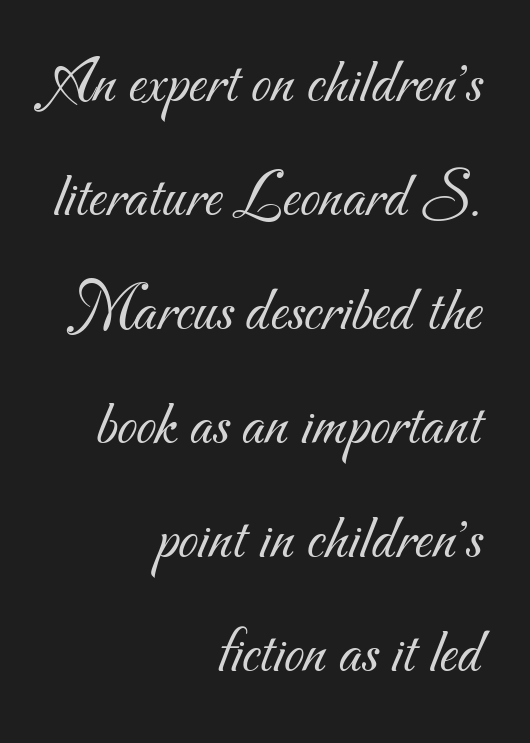
{"serif": "no", "bold": "no", "weight": "light", "width": "normal", "stroke_contrast": "medium", "x_height": "small", "monospaced": "no", "underline": "no", "align": "right", "line_spacing_ratio": 1.78, "letter_spacing": "normal", "letter_spacing_em": 0.0, "glyph_px": 64}
